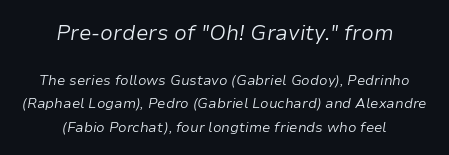
The image shows 21 px text type, italic (leaning right); set centered, normal line spacing (1.67x), normal letter spacing, not underlined; the first (top) block is 1.5x larger.
